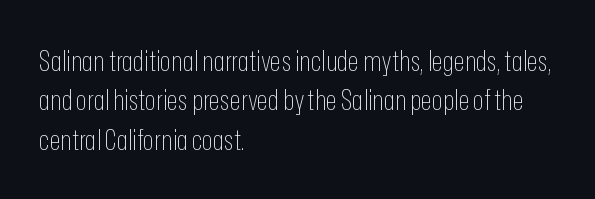
{"serif": "no", "italic": "no", "bold": "no", "weight": "thin", "width": "condensed", "stroke_contrast": "low", "x_height": "medium", "monospaced": "no", "underline": "no", "align": "left", "line_spacing": "normal", "line_spacing_ratio": 1.36, "letter_spacing": "normal", "letter_spacing_em": 0.0, "glyph_px": 29}
